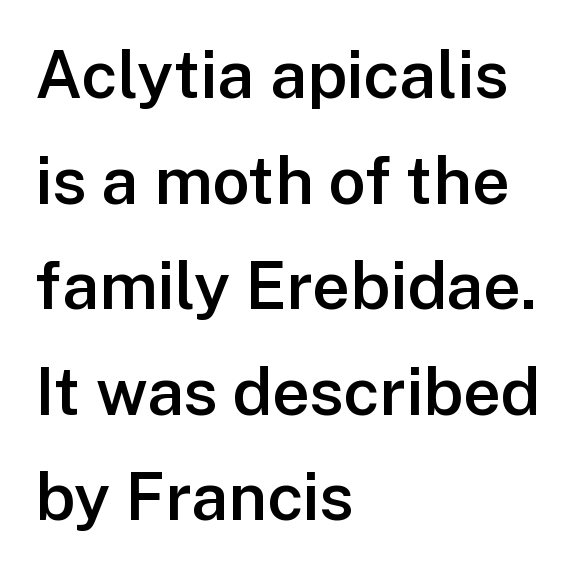
Q: Is the text bold? A: Semi-bold.
Q: Is the text italic (slanted)? A: No, it is upright.
Q: Is the typeface a serif or a sans-serif typeface? A: Sans-serif.
Q: Is the text underlined? A: No.
Q: How is the paragraph aligned? A: Left-aligned.
Q: Is the spacing between letters normal or unusually wide? A: Normal.
Q: Is the spacing between lines tight, normal or loose? A: Normal.
Q: Width (condensed, normal, or wide)? A: Normal.
Q: Stroke contrast? A: Low.
Q: x-height? A: Medium.
Q: Monospaced? A: No.
